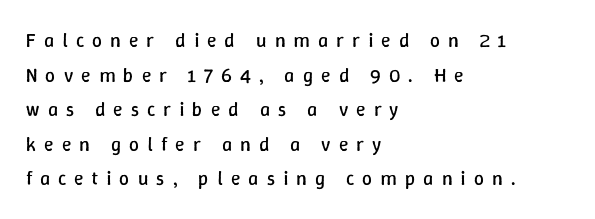
The image shows 20 px text type, upright; set left-aligned, line spacing 1.73x, unusually wide letter spacing (+0.4 em), not underlined.
